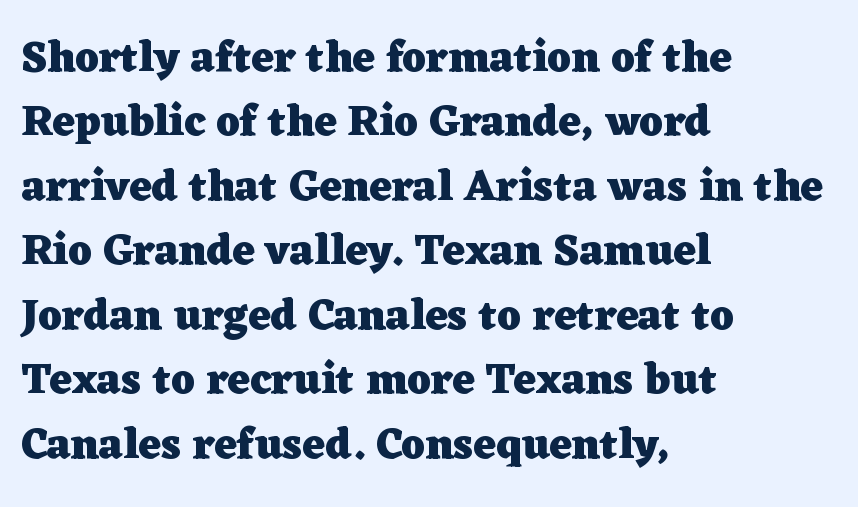
Q: Is the text bold? A: Yes.
Q: Is the text italic (slanted)? A: No, it is upright.
Q: Is the typeface a serif or a sans-serif typeface? A: Serif.
Q: Is the text underlined? A: No.
Q: How is the paragraph aligned? A: Left-aligned.
Q: Is the spacing between letters normal or unusually wide? A: Normal.
Q: Is the spacing between lines tight, normal or loose? A: Normal.
Q: Width (condensed, normal, or wide)? A: Wide.
Q: Stroke contrast? A: Low.
Q: x-height? A: Medium.
Q: Monospaced? A: No.
